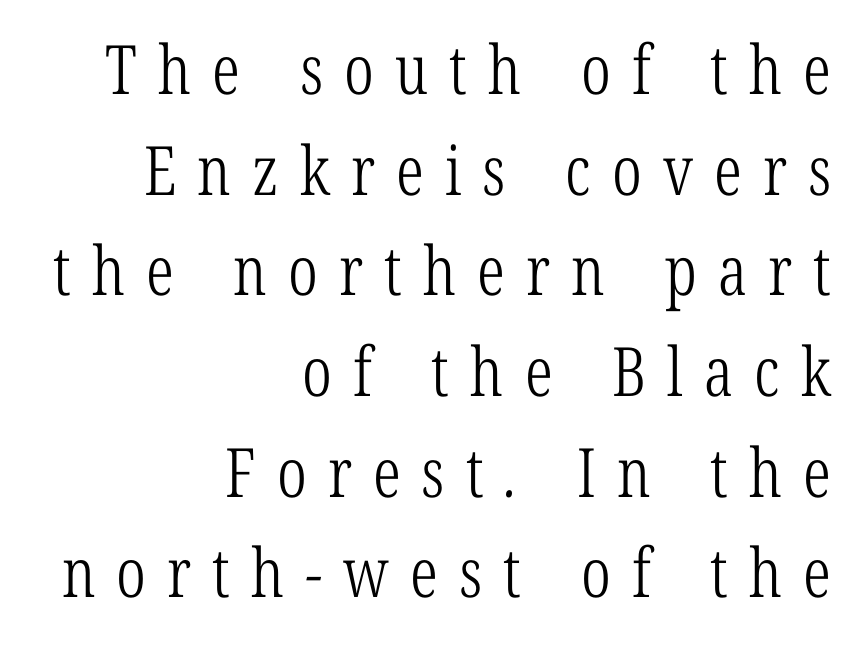
Summary of weight: not heavy and not bold. Do the characters align in a grid? No, the font is proportional. Glyph-to-glyph distance is far greater than everyday printed text. Notice how the passage keeps a crisp vertical edge on the right only.
